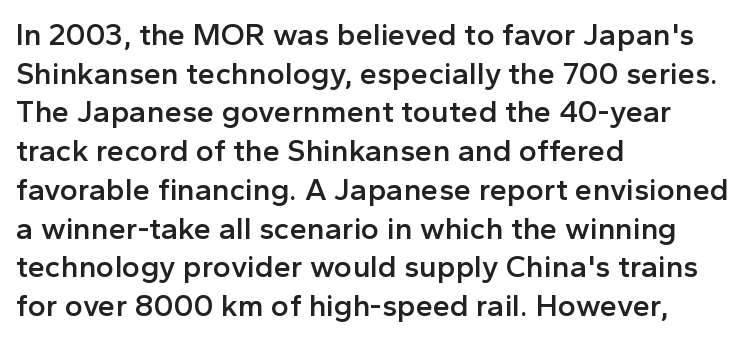
{"serif": "no", "italic": "no", "bold": "semi", "weight": "semibold", "width": "normal", "x_height": "medium", "monospaced": "no", "underline": "no", "align": "left", "line_spacing": "normal", "line_spacing_ratio": 1.25, "letter_spacing": "normal", "letter_spacing_em": 0.0, "glyph_px": 31}
